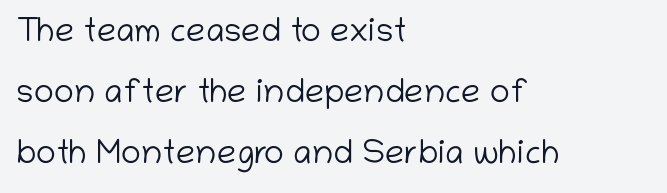
{"serif": "no", "italic": "no", "bold": "no", "weight": "light", "width": "normal", "stroke_contrast": "low", "x_height": "medium", "monospaced": "no", "underline": "no", "align": "left", "line_spacing_ratio": 1.8, "letter_spacing": "normal", "letter_spacing_em": 0.0, "glyph_px": 34}
